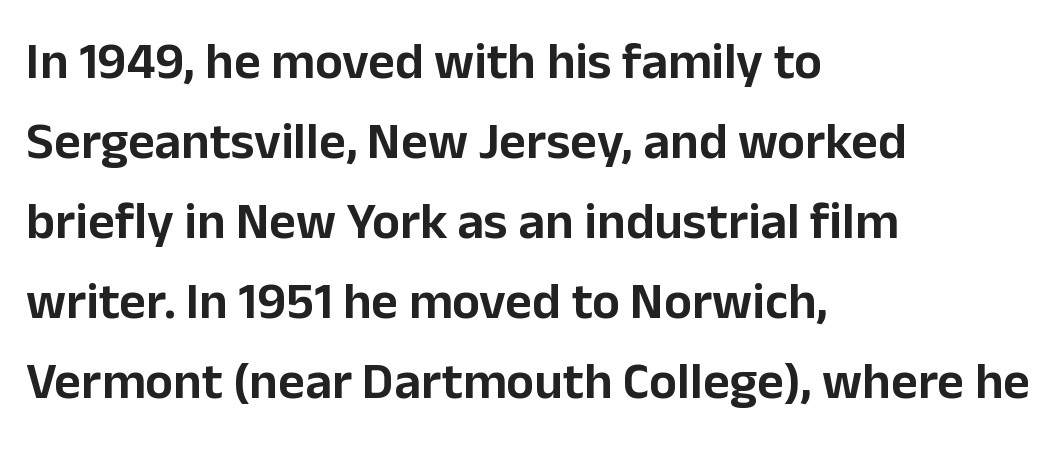
The letters sit at their default tracking, neither squeezed nor spread. Do the characters align in a grid? No, the font is proportional. Left-aligned paragraph, ragged on the right. Lines of text with bare space underneath. Observe the absence of serifs on each vertical stroke in this sample.
